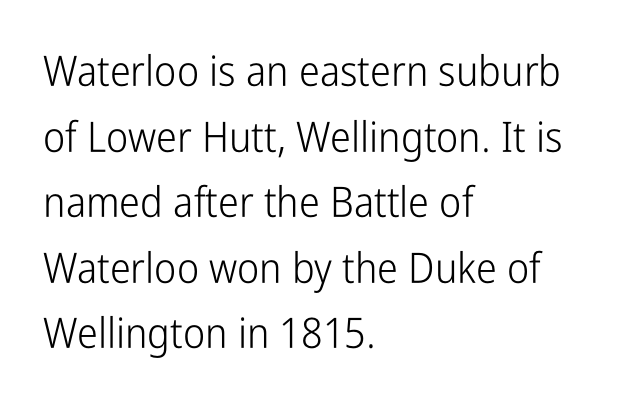
The image shows 42 px light, condensed sans-serif type, upright; set left-aligned, normal line spacing (1.56x), normal letter spacing, not underlined; low stroke contrast and a medium x-height.
